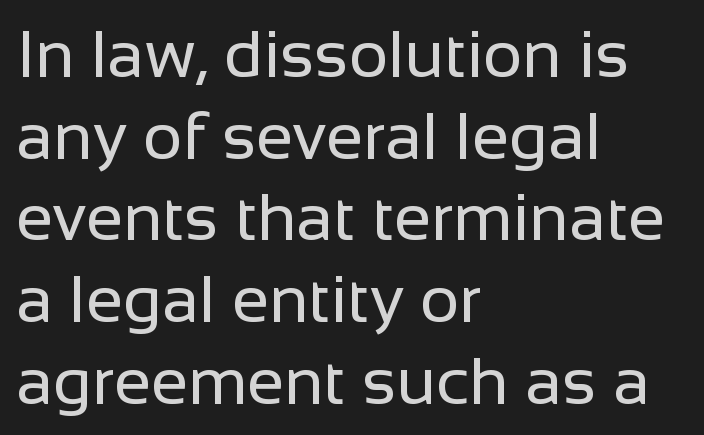
The image shows 67 px regular-weight sans-serif type, upright; set left-aligned, line spacing 1.22x, normal letter spacing, not underlined; low stroke contrast and a medium x-height.
